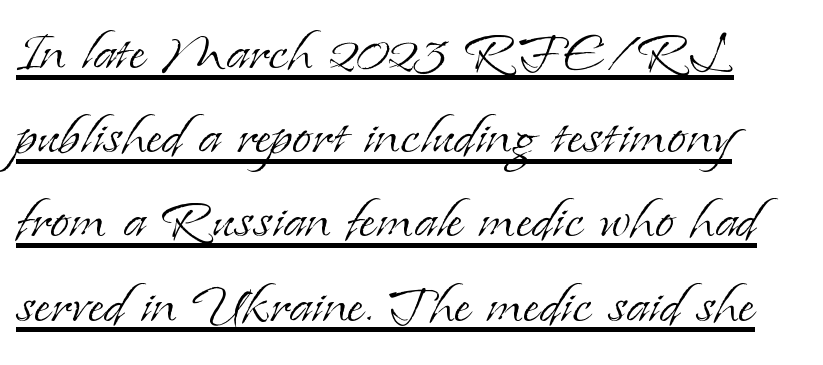
Q: Is the text bold? A: No.
Q: Is the text italic (slanted)? A: Yes.
Q: Is the typeface a serif or a sans-serif typeface? A: Serif.
Q: Is the text underlined? A: Yes.
Q: Is the spacing between letters normal or unusually wide? A: Normal.
Q: Width (condensed, normal, or wide)? A: Normal.
Q: Stroke contrast? A: Low.
Q: x-height? A: Small.
Q: Monospaced? A: No.
